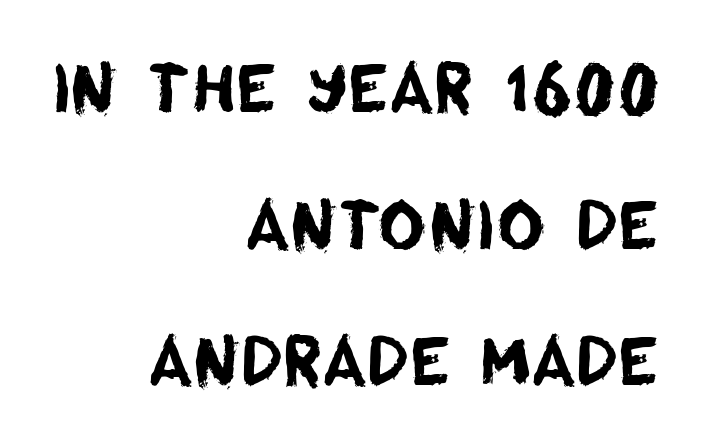
Q: Is the typeface a serif or a sans-serif typeface? A: Sans-serif.
Q: Is the text underlined? A: No.
Q: How is the paragraph aligned? A: Right-aligned.
Q: Is the spacing between letters normal or unusually wide? A: Normal.
Q: Is the spacing between lines tight, normal or loose? A: Loose.
Q: Width (condensed, normal, or wide)? A: Normal.
Q: Stroke contrast? A: Low.
Q: x-height? A: Large.
Q: Monospaced? A: No.
